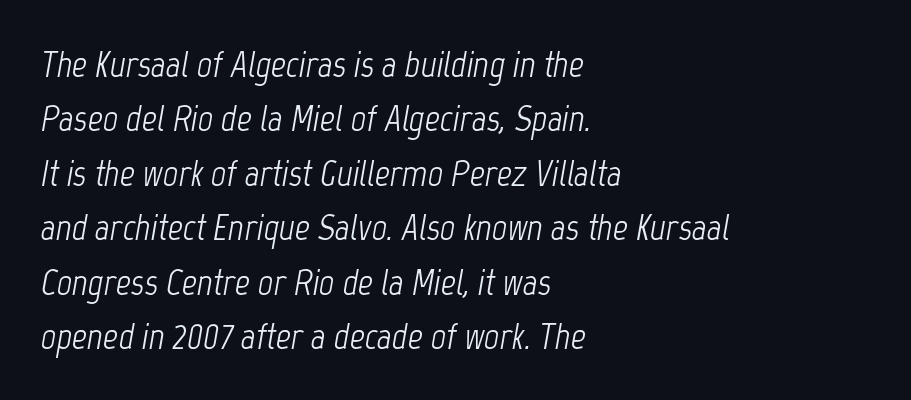
The area under the type is left untouched. The passage shown is typed in a proportional face where columns would drift. Posture: slanted. Students, observe: this is what conventionally led text looks like.
